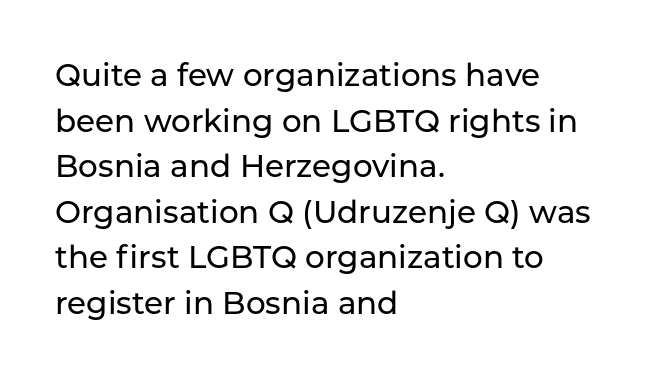
Q: Is the text italic (slanted)? A: No, it is upright.
Q: Is the typeface a serif or a sans-serif typeface? A: Sans-serif.
Q: Is the text underlined? A: No.
Q: How is the paragraph aligned? A: Left-aligned.
Q: Is the spacing between letters normal or unusually wide? A: Normal.
Q: Is the spacing between lines tight, normal or loose? A: Normal.
Q: Width (condensed, normal, or wide)? A: Normal.
Q: Stroke contrast? A: Low.
Q: x-height? A: Medium.
Q: Monospaced? A: No.
